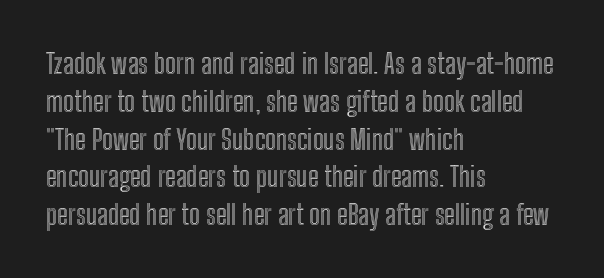
No word sits above an underline. This is roman type, the default non-slanted kind. Note the varied advance widths — an 'i' is clearly narrower than an 'm'. Words appear dense and cohesive because spacing is normal.
